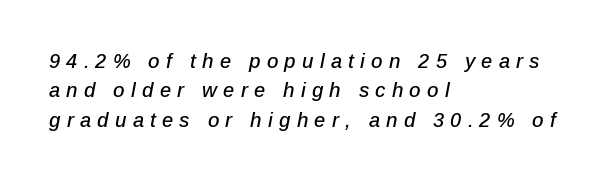
A typesetter would call this leading conventional body-copy spacing. Which margin do the lines hug? The left one — the right edge is uneven. What stands out about the letter spacing? Its width — letters are far apart. The specimen reads as italic at a glance. Type without underlining.
